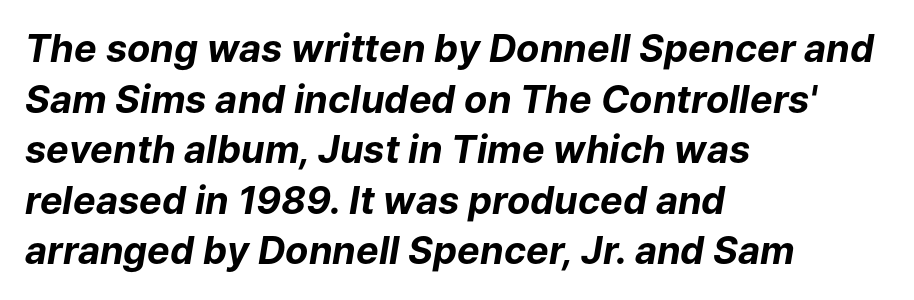
The image shows 38 px bold type, italic (leaning right); set left-aligned, normal line spacing (1.33x), normal letter spacing, not underlined; low stroke contrast and a medium x-height.
